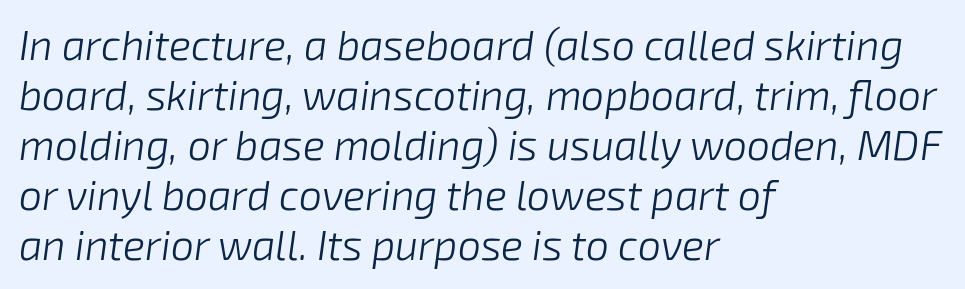
The image shows 41 px light type, italic (leaning right); set left-aligned, line spacing 1.22x, normal letter spacing, not underlined; low stroke contrast and a medium x-height.
